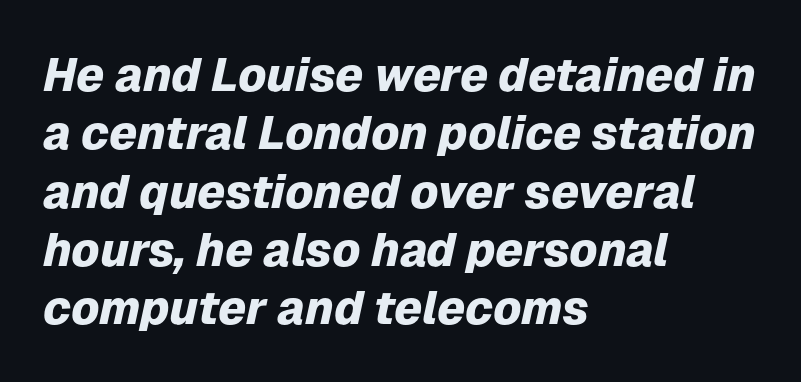
Looks like regular typesetting: each glyph gets only the width it needs. In terms of posture, this sample is oblique. Heavy-handed strokes throughout: this text is bold. These lines keep a tight, regular rhythm from letter to letter. Descenders are the only things crossing below the line. The setting favours the left margin, as ordinary paragraphs usually do.
